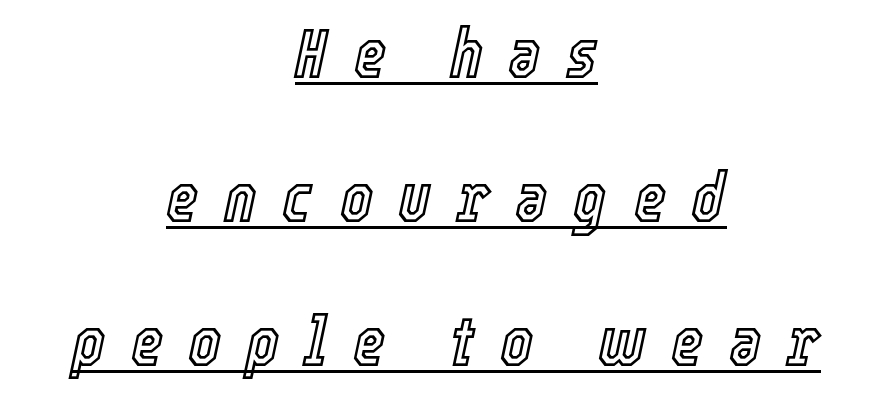
{"italic": "yes", "lean": "right", "slant_degrees": 12, "width": "condensed", "x_height": "medium", "monospaced": "no", "underline": "yes", "align": "center", "line_spacing": "loose", "line_spacing_ratio": 2.06, "letter_spacing": "wide", "letter_spacing_em": 0.36, "glyph_px": 70}
